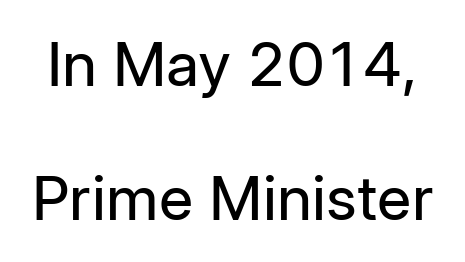
{"serif": "no", "italic": "no", "bold": "no", "weight": "regular", "width": "normal", "stroke_contrast": "low", "x_height": "medium", "monospaced": "no", "underline": "no", "line_spacing": "loose", "line_spacing_ratio": 2.2, "letter_spacing": "normal", "letter_spacing_em": 0.0, "glyph_px": 61}
